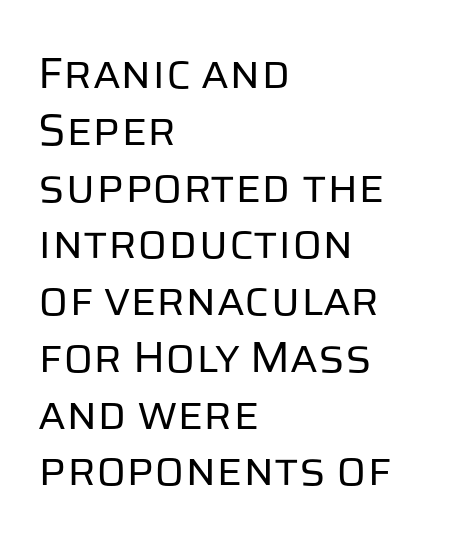
Q: Is the text bold? A: No.
Q: Is the text italic (slanted)? A: No, it is upright.
Q: Is the typeface a serif or a sans-serif typeface? A: Sans-serif.
Q: Is the text underlined? A: No.
Q: How is the paragraph aligned? A: Left-aligned.
Q: Is the spacing between letters normal or unusually wide? A: Normal.
Q: Is the spacing between lines tight, normal or loose? A: Normal.
Q: Width (condensed, normal, or wide)? A: Normal.
Q: Stroke contrast? A: Low.
Q: x-height? A: Large.
Q: Monospaced? A: No.
